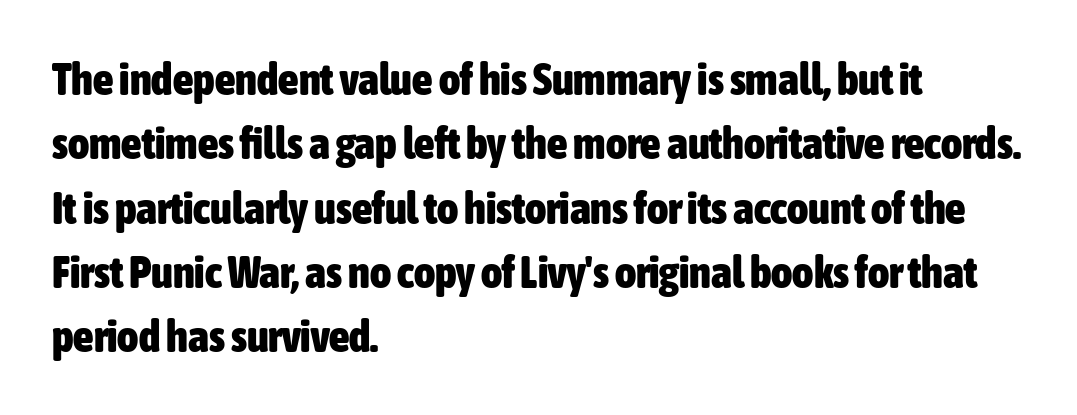
{"serif": "no", "italic": "no", "bold": "yes", "weight": "heavy", "width": "condensed", "stroke_contrast": "low", "x_height": "medium", "monospaced": "no", "underline": "no", "align": "left", "line_spacing": "normal", "line_spacing_ratio": 1.43, "letter_spacing": "normal", "letter_spacing_em": 0.0, "glyph_px": 45}
